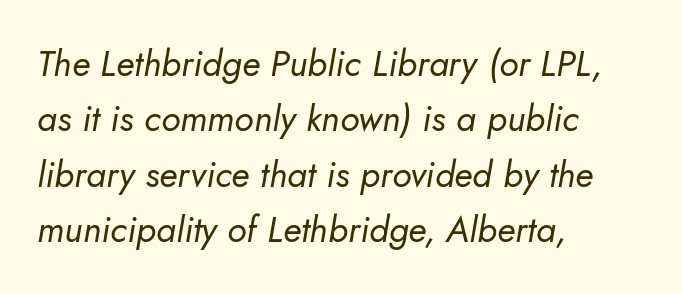
The vertical gap from one line to the next is medium. The passage shown has conventional tracking throughout. The axis of the letterforms is tilted away from vertical. Descenders hang freely into open space. Do the characters align in a grid? No, the font is proportional. Notice how the passage keeps a crisp vertical edge on the left only.
